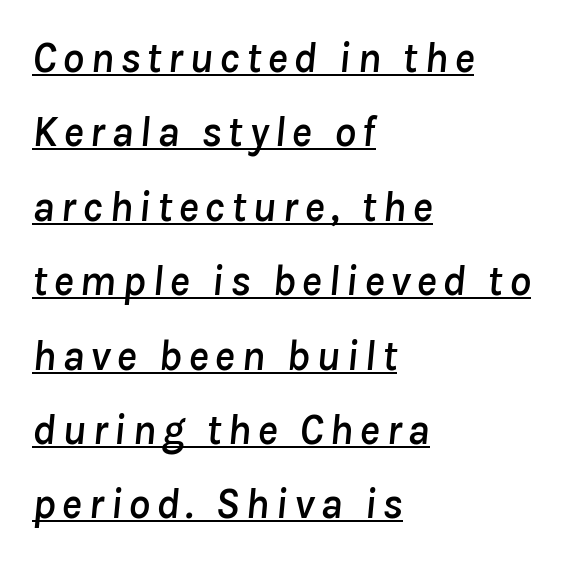
The image shows 43 px text type, italic (leaning right); set left-aligned, line spacing 1.73x, underlined; low stroke contrast and a medium x-height.
